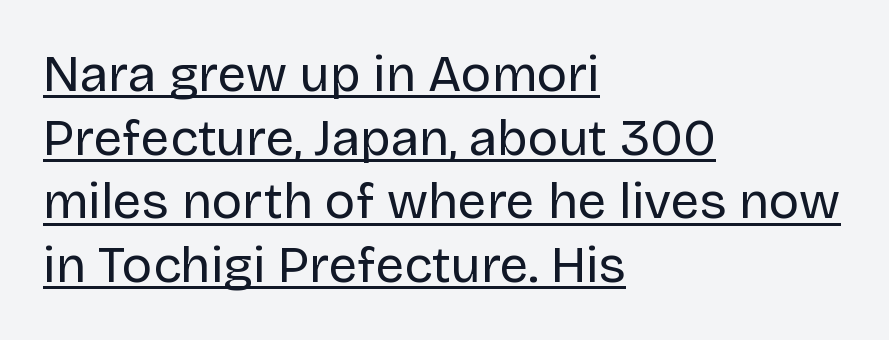
Q: Is the text bold? A: No.
Q: Is the text italic (slanted)? A: No, it is upright.
Q: Is the typeface a serif or a sans-serif typeface? A: Sans-serif.
Q: Is the text underlined? A: Yes.
Q: How is the paragraph aligned? A: Left-aligned.
Q: Is the spacing between letters normal or unusually wide? A: Normal.
Q: Is the spacing between lines tight, normal or loose? A: Normal.
Q: Width (condensed, normal, or wide)? A: Normal.
Q: Stroke contrast? A: Low.
Q: x-height? A: Large.
Q: Monospaced? A: No.
